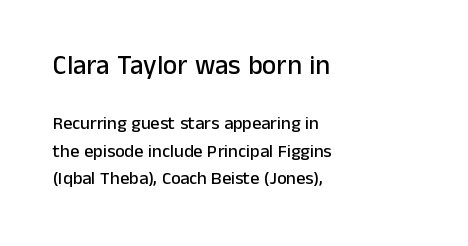
{"italic": "no", "underline": "no", "align": "left", "line_spacing": "normal", "line_spacing_ratio": 1.51, "letter_spacing": "normal", "letter_spacing_em": 0.0, "larger_block": "first", "size_ratio": 1.5, "glyph_px": 27}
